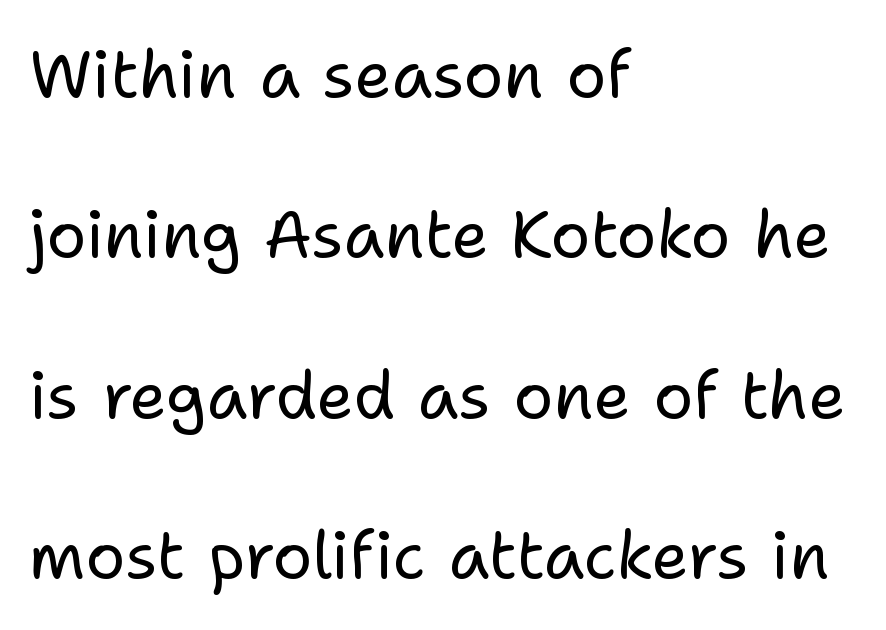
Q: Is the text bold? A: No.
Q: Is the text italic (slanted)? A: No, it is upright.
Q: Is the typeface a serif or a sans-serif typeface? A: Sans-serif.
Q: Is the text underlined? A: No.
Q: How is the paragraph aligned? A: Left-aligned.
Q: Is the spacing between letters normal or unusually wide? A: Normal.
Q: Is the spacing between lines tight, normal or loose? A: Loose.
Q: Width (condensed, normal, or wide)? A: Normal.
Q: Stroke contrast? A: Low.
Q: x-height? A: Medium.
Q: Monospaced? A: No.
